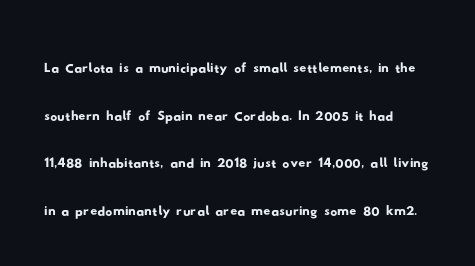
Q: Is the typeface a serif or a sans-serif typeface? A: Sans-serif.
Q: Is the text underlined? A: No.
Q: Is the spacing between letters normal or unusually wide? A: Normal.
Q: Is the spacing between lines tight, normal or loose? A: Normal.
Q: Width (condensed, normal, or wide)? A: Wide.
Q: Stroke contrast? A: Low.
Q: x-height? A: Small.
Q: Monospaced? A: No.
